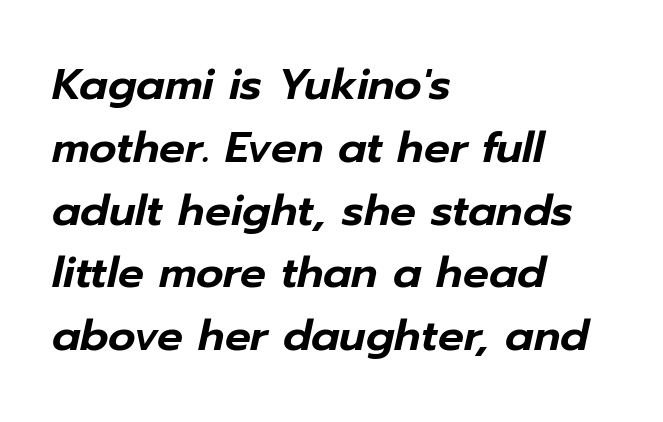
Compared with typical body copy, the letter spacing here is the same. If you drew a line through each stem, it would be angled. One glance says typical: line gaps are just what's usual. A typesetter would call this proportional, since set widths differ per character. Visually the block forms a straight wall on the left and a jagged coastline on the right.
